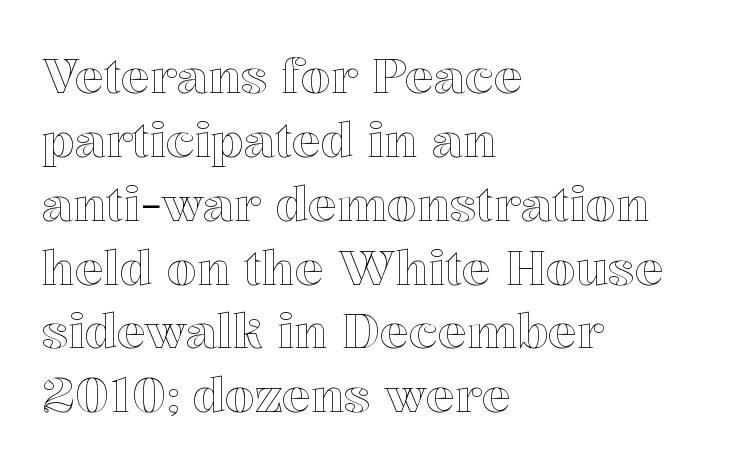
{"italic": "no", "width": "normal", "x_height": "medium", "monospaced": "no", "underline": "no", "align": "left", "line_spacing": "normal", "line_spacing_ratio": 1.33, "letter_spacing": "normal", "letter_spacing_em": 0.0, "glyph_px": 48}
